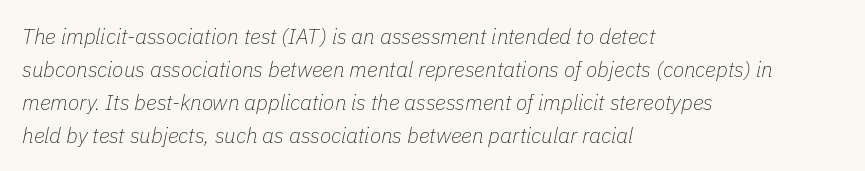
The image shows 21 px text type, italic (leaning right); set left-aligned, normal line spacing (1.57x), normal letter spacing, not underlined.
